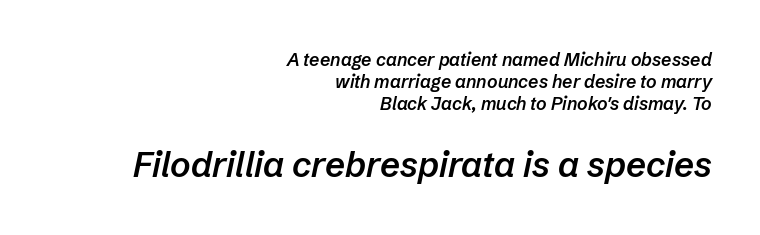
Default kerning and tracking; the words read as compact shapes. Rule under the text: the space is simply empty. Designer's note — italics engaged. Each letter keeps its own natural width here, so spacing adapts to shape. The designer gave the closing block more size than the opening block.
